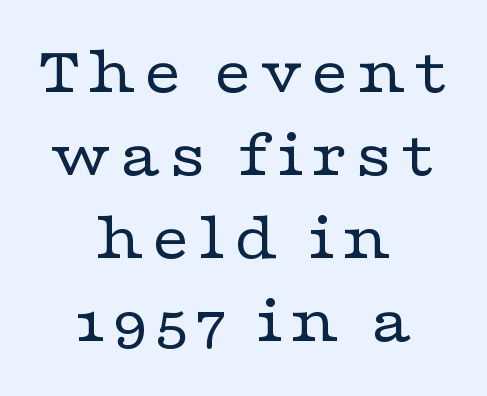
Q: Is the text bold? A: No.
Q: Is the text italic (slanted)? A: No, it is upright.
Q: Is the typeface a serif or a sans-serif typeface? A: Serif.
Q: Is the text underlined? A: No.
Q: How is the paragraph aligned? A: Centered.
Q: Width (condensed, normal, or wide)? A: Wide.
Q: Stroke contrast? A: Low.
Q: x-height? A: Medium.
Q: Monospaced? A: No.
